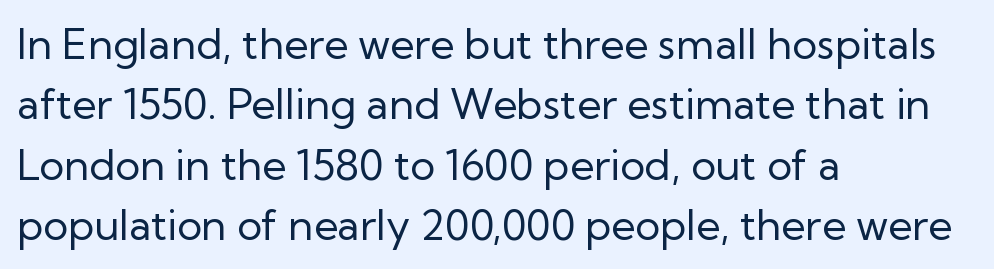
{"serif": "no", "italic": "no", "bold": "no", "weight": "regular", "width": "normal", "stroke_contrast": "low", "x_height": "medium", "monospaced": "no", "underline": "no", "align": "left", "line_spacing": "normal", "line_spacing_ratio": 1.44, "letter_spacing": "normal", "letter_spacing_em": 0.0, "glyph_px": 42}
